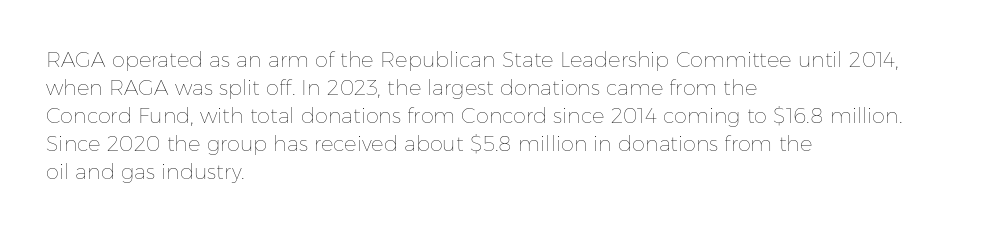
Q: Is the text bold? A: No.
Q: Is the text italic (slanted)? A: No, it is upright.
Q: Is the text underlined? A: No.
Q: How is the paragraph aligned? A: Left-aligned.
Q: Is the spacing between letters normal or unusually wide? A: Normal.
Q: Is the spacing between lines tight, normal or loose? A: Normal.
